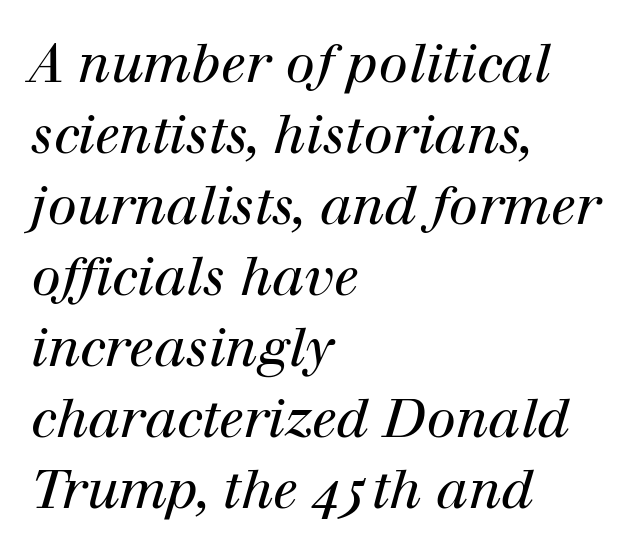
Q: Is the text bold? A: No.
Q: Is the text italic (slanted)? A: Yes, it leans right by about 12 degrees.
Q: Is the typeface a serif or a sans-serif typeface? A: Serif.
Q: Is the text underlined? A: No.
Q: How is the paragraph aligned? A: Left-aligned.
Q: Is the spacing between letters normal or unusually wide? A: Normal.
Q: Is the spacing between lines tight, normal or loose? A: Normal.
Q: Width (condensed, normal, or wide)? A: Normal.
Q: Stroke contrast? A: High.
Q: x-height? A: Medium.
Q: Monospaced? A: No.
